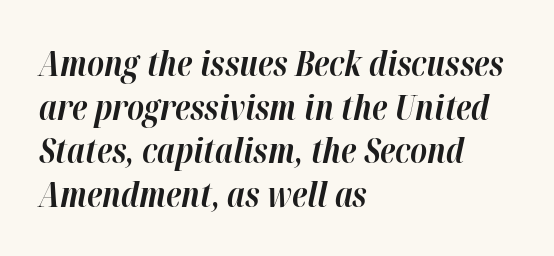
Q: Is the text bold? A: Yes.
Q: Is the text italic (slanted)? A: Yes, it leans right by about 12 degrees.
Q: Is the text underlined? A: No.
Q: How is the paragraph aligned? A: Left-aligned.
Q: Is the spacing between letters normal or unusually wide? A: Normal.
Q: Is the spacing between lines tight, normal or loose? A: Normal.
Q: Width (condensed, normal, or wide)? A: Normal.
Q: Stroke contrast? A: High.
Q: x-height? A: Medium.
Q: Monospaced? A: No.
